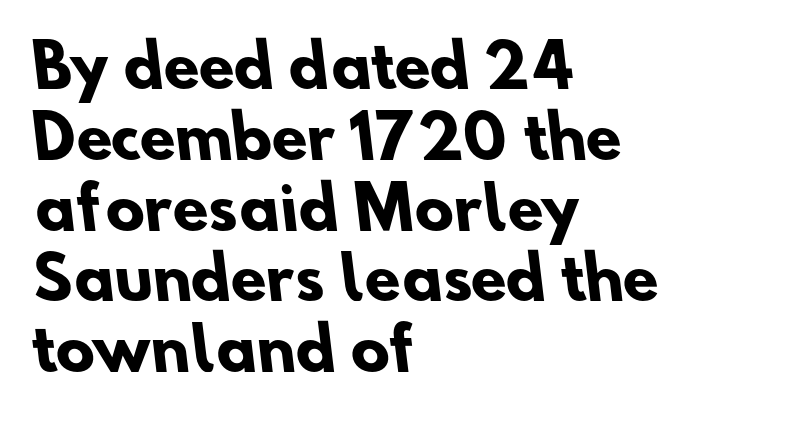
Nobody drew a line under any word here. Tracking here is standard; glyphs follow each other at the usual distance. I'd describe the lettering as bold — thick and assertive. You could not count columns in this text — the font is proportionally spaced. This sample is left-justified, so line endings fall wherever the words run out.
